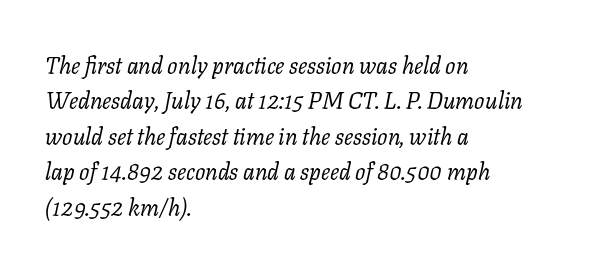
Posture: slanted. Compared with typical body copy, the letter spacing here is the same. The baseline area is clear. Leftover space on each line is placed entirely after the last word. A normal amount of white space separates one row of letters from the next. Caption: face not bold, strokes unweighted.
